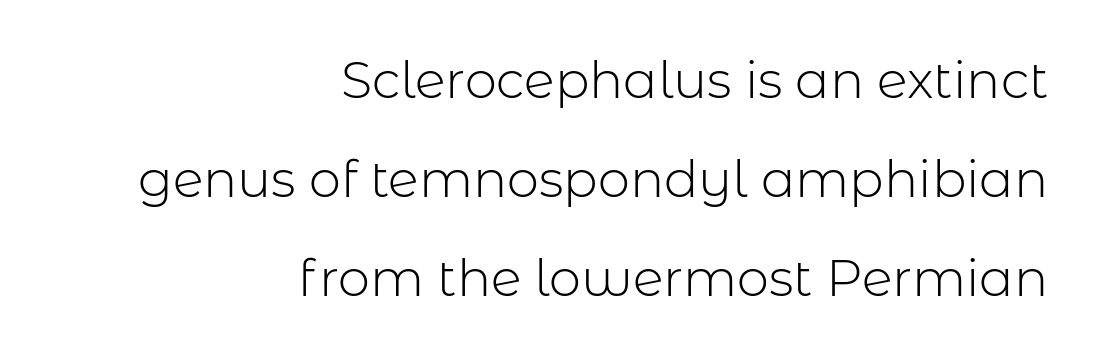
The image shows 51 px light sans-serif type, upright; set right-aligned, loose line spacing (1.94x), normal letter spacing, not underlined; low stroke contrast and a medium x-height.
